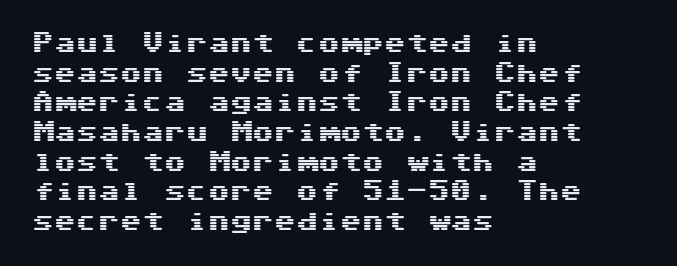
{"italic": "no", "underline": "no", "align": "left", "line_spacing": "normal", "line_spacing_ratio": 1.35, "letter_spacing": "normal", "letter_spacing_em": 0.0, "glyph_px": 22}
